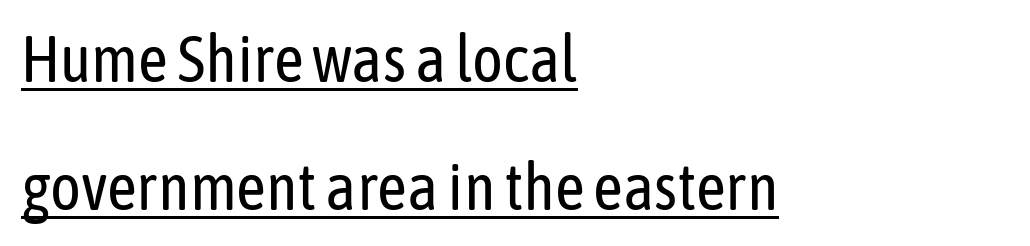
Heft: none added — not bold. Emphasis is given by a line drawn under the lettering. Quick note: not italic, upright. You could fit nearly another row in the gap between these rows. The letters advance in unequal steps, a hallmark of proportional type. Honestly, the letter spacing is just normal — you wouldn't notice it.
